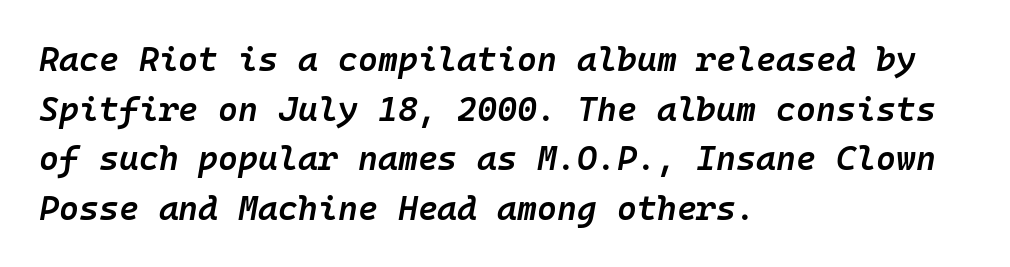
Q: Is the text bold? A: Semi-bold.
Q: Is the text italic (slanted)? A: Yes, it leans right by about 10 degrees.
Q: Is the text underlined? A: No.
Q: How is the paragraph aligned? A: Left-aligned.
Q: Is the spacing between letters normal or unusually wide? A: Normal.
Q: Is the spacing between lines tight, normal or loose? A: Normal.
Q: Width (condensed, normal, or wide)? A: Normal.
Q: Stroke contrast? A: Low.
Q: x-height? A: Medium.
Q: Monospaced? A: Yes.
